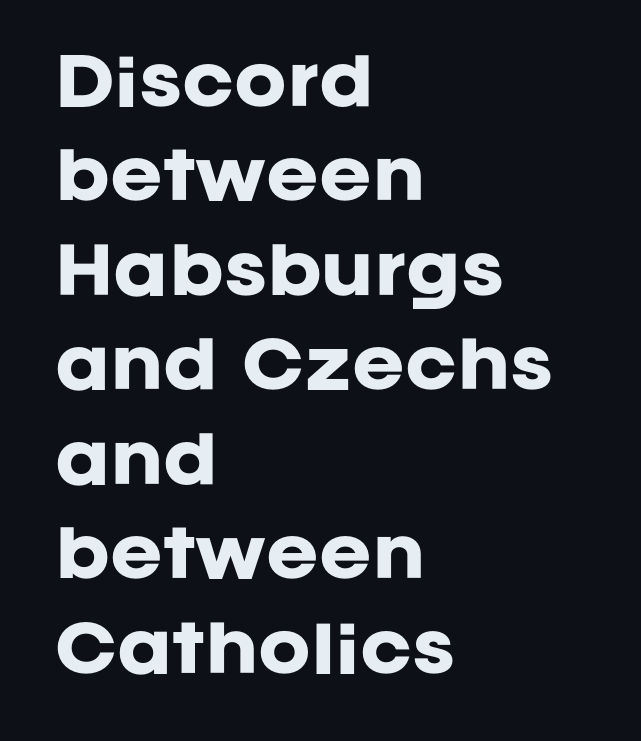
{"serif": "no", "italic": "no", "bold": "yes", "weight": "heavy", "width": "normal", "stroke_contrast": "low", "x_height": "large", "monospaced": "no", "underline": "no", "align": "left", "line_spacing": "normal", "line_spacing_ratio": 1.5, "letter_spacing": "normal", "letter_spacing_em": 0.0, "glyph_px": 63}
